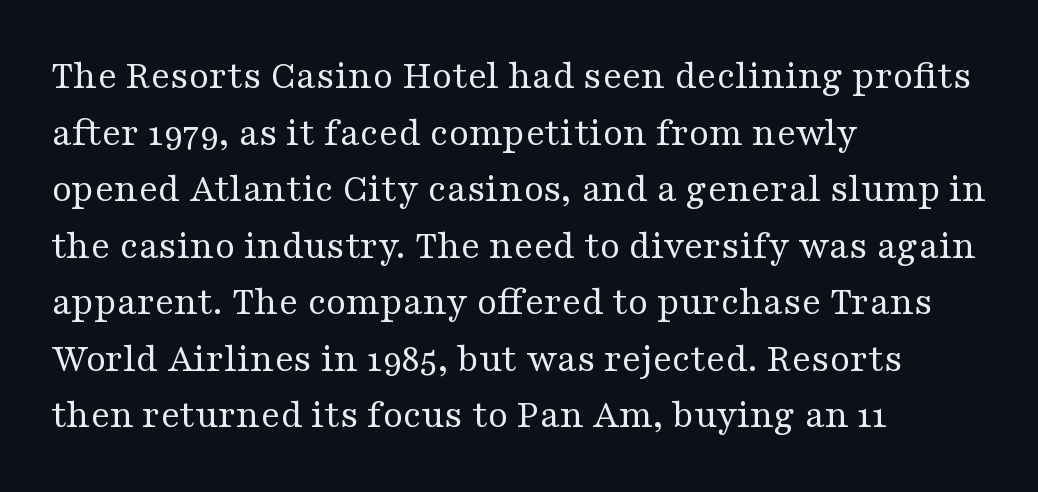
The image shows 41 px regular-weight, wide serif type, upright; set left-aligned, normal line spacing (1.38x), normal letter spacing, not underlined; medium stroke contrast and a medium x-height.
